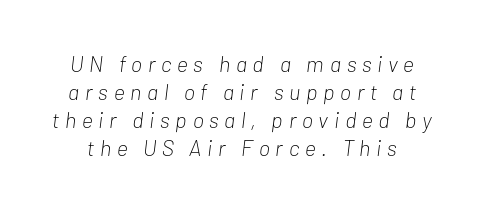
The image shows 22 px text type, italic (leaning right); set normal line spacing (1.28x), unusually wide letter spacing (+0.26 em), not underlined.
